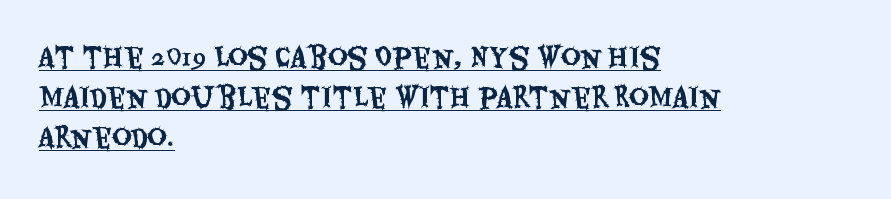
Q: Is the text italic (slanted)? A: No, it is upright.
Q: Is the text underlined? A: Yes.
Q: How is the paragraph aligned? A: Left-aligned.
Q: Is the spacing between letters normal or unusually wide? A: Normal.
Q: Is the spacing between lines tight, normal or loose? A: Normal.
